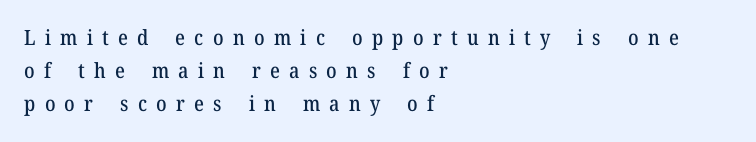
The specimen reads as upright at a glance. Glyph-to-glyph distance is far greater than everyday printed text. Whoever set this chose a conventional vertical rhythm. Check the space under the baseline: it is left empty. A student would call this left alignment; a typographer would say flush left, rag right.
